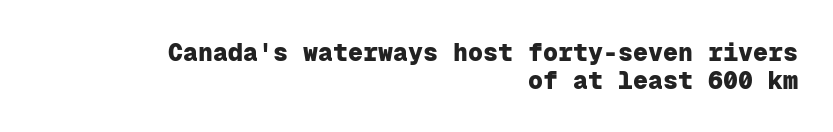
{"italic": "no", "bold": "yes", "underline": "no", "align": "right", "line_spacing": "tight", "line_spacing_ratio": 1.11, "letter_spacing": "normal", "letter_spacing_em": 0.0, "glyph_px": 25}
